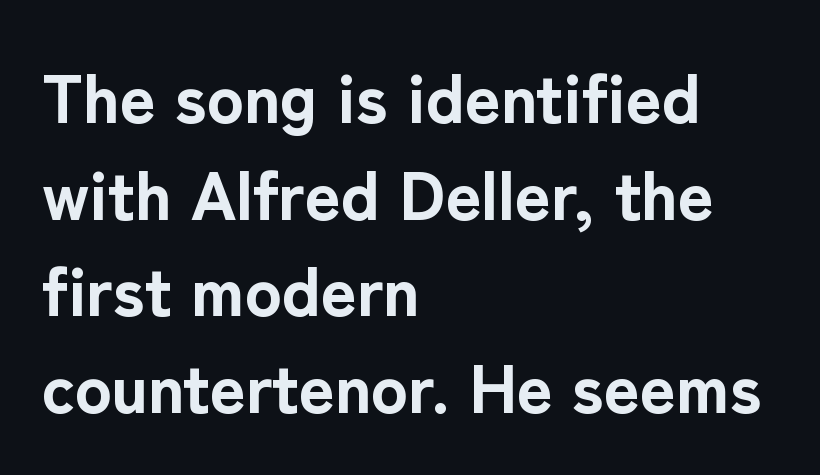
Students, this is bold: see how much ink each stroke carries. Each letter's strokes conclude bluntly, with no projecting serifs. The block of text has a typical density, with ordinary space between rows. Does the lettering tilt? It doesn't — this is upright. The zone under the glyphs is completely vacant.
